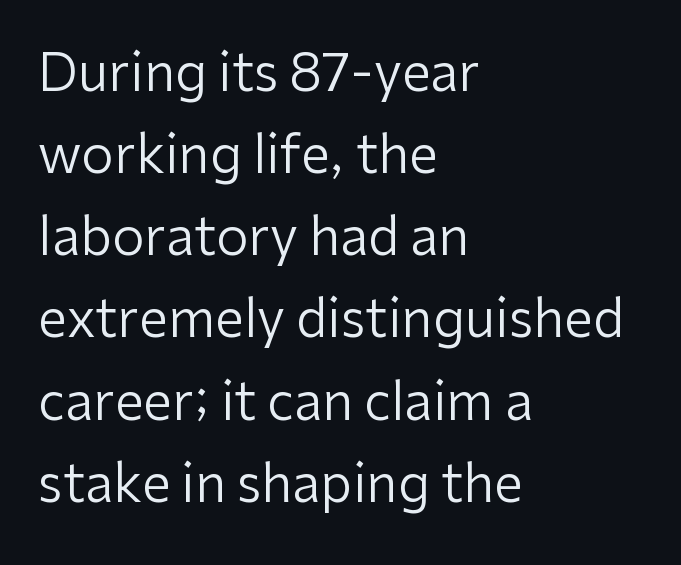
Does the copy run flush right? No — it runs flush left. A typesetter would mark this as roman, not italic. Spacing verdict: proportional, widths tailored to each character. One glance says typical: line gaps are just what's usual.
